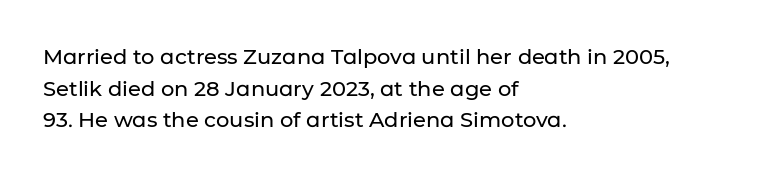
Q: Is the text italic (slanted)? A: No, it is upright.
Q: Is the text underlined? A: No.
Q: How is the paragraph aligned? A: Left-aligned.
Q: Is the spacing between letters normal or unusually wide? A: Normal.
Q: Is the spacing between lines tight, normal or loose? A: Normal.
